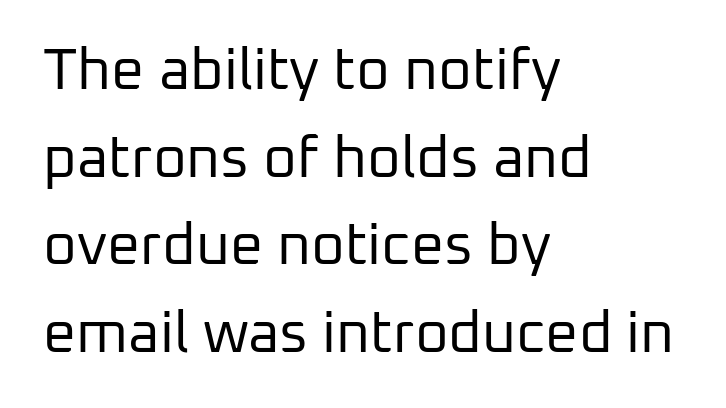
The image shows 58 px regular-weight sans-serif type, upright; set left-aligned, normal line spacing (1.51x), normal letter spacing, not underlined; low stroke contrast and a medium x-height.
